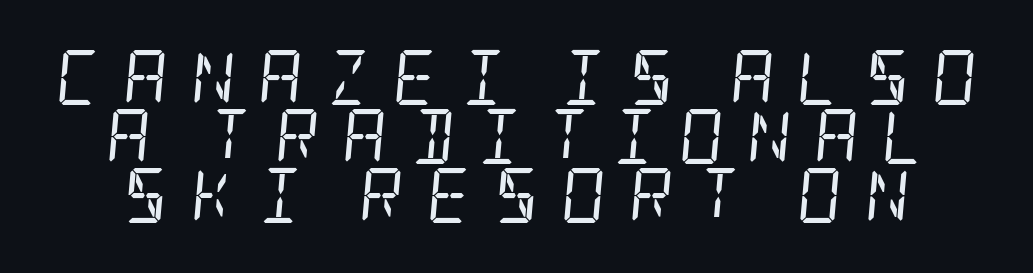
Think standard paragraph weight, or any step lighter than that. The glyphs in this specimen are seriffed. The space beneath each line is pristine and unruled. Does the leading feel generous? Not at all — it's pinched.
